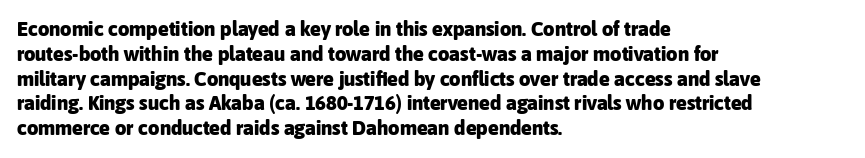
The image shows 20 px bold type, upright; set left-aligned, line spacing 1.24x, normal letter spacing, not underlined.
